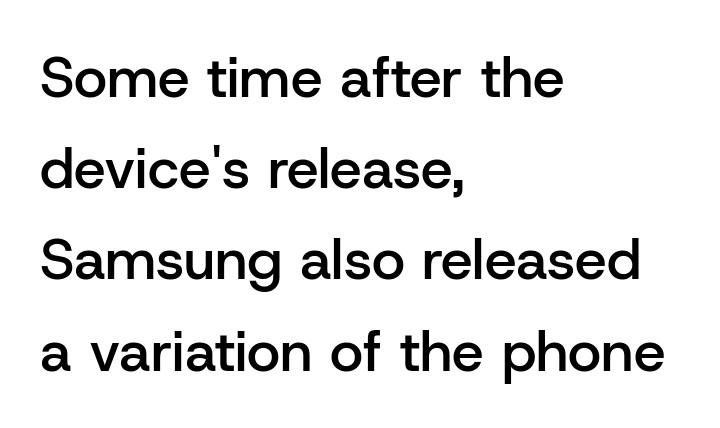
The image shows 57 px semibold sans-serif type, upright; set left-aligned, normal line spacing (1.6x), normal letter spacing, not underlined; low stroke contrast and a medium x-height.
